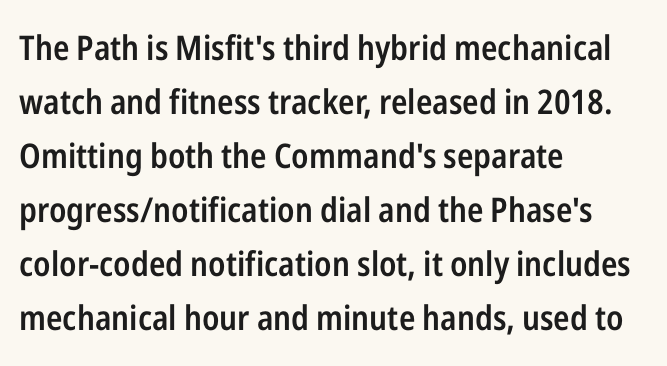
If you drew a line through each stem, it would be perfectly vertical. Serif or sans? Sans — the stroke terminals are bare. Spacing verdict: proportional, widths tailored to each character. No word sits above an underline.
